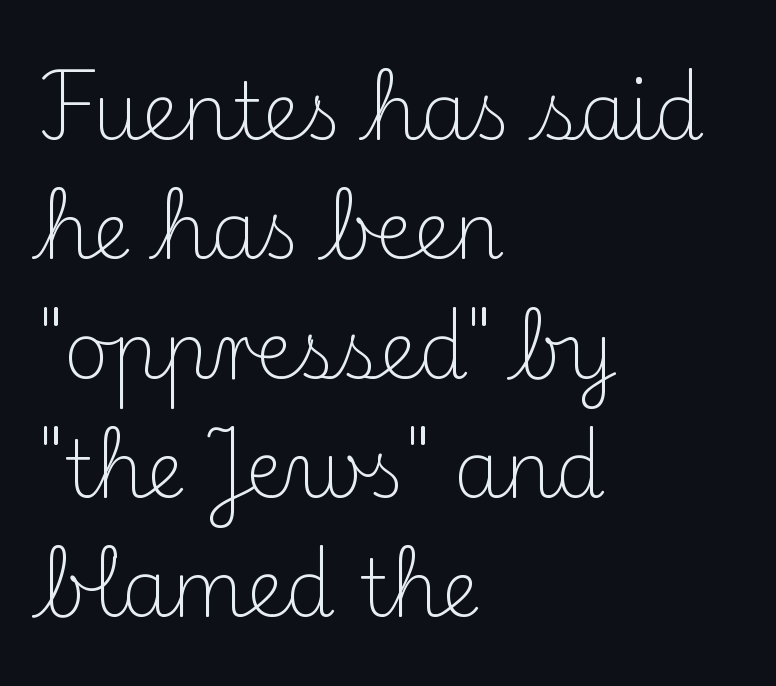
The image shows 78 px light serif type, upright; set left-aligned, normal line spacing (1.53x), normal letter spacing, not underlined; medium stroke contrast and a small x-height.
